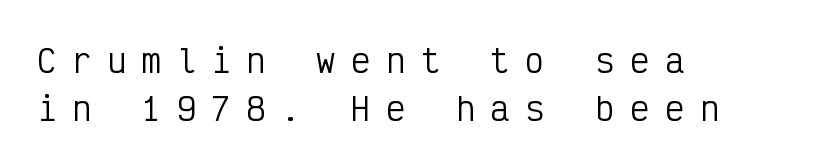
The image shows 32 px regular-weight, condensed sans-serif type, upright, monospaced; set left-aligned, normal line spacing (1.49x), unusually wide letter spacing (+0.49 em), not underlined; low stroke contrast and a medium x-height.
